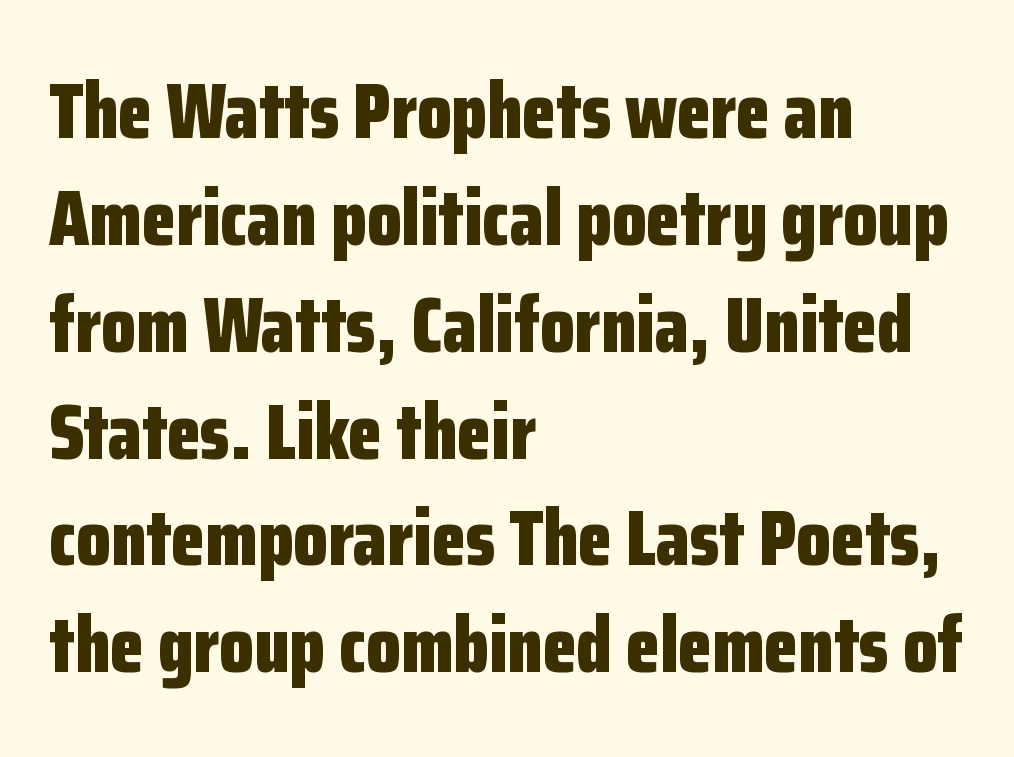
{"serif": "no", "italic": "no", "bold": "yes", "weight": "bold", "width": "condensed", "stroke_contrast": "low", "x_height": "medium", "monospaced": "no", "underline": "no", "align": "left", "line_spacing": "normal", "line_spacing_ratio": 1.37, "letter_spacing": "normal", "letter_spacing_em": 0.0, "glyph_px": 78}
